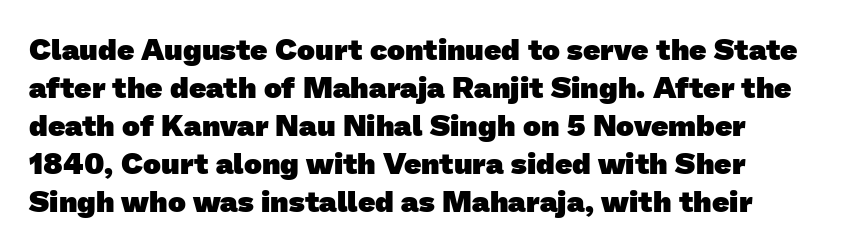
The image shows 30 px heavy sans-serif type; set normal line spacing (1.27x), normal letter spacing, not underlined; low stroke contrast and a medium x-height.
